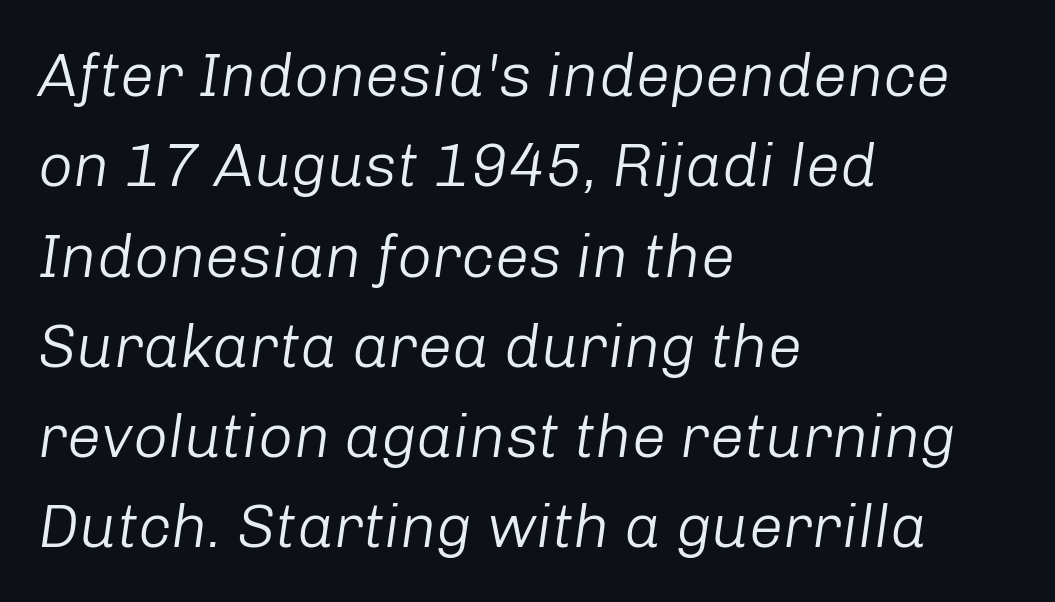
This sample has the flowing, uneven cadence of proportional lettering. This is oblique type, the kind used for emphasis or titles. Each row of text sits above clean, open space. Honestly, the letter spacing is just normal — you wouldn't notice it. No heavy texture on the line: the type isn't bold. Interline gaps are of average width in this sample.
